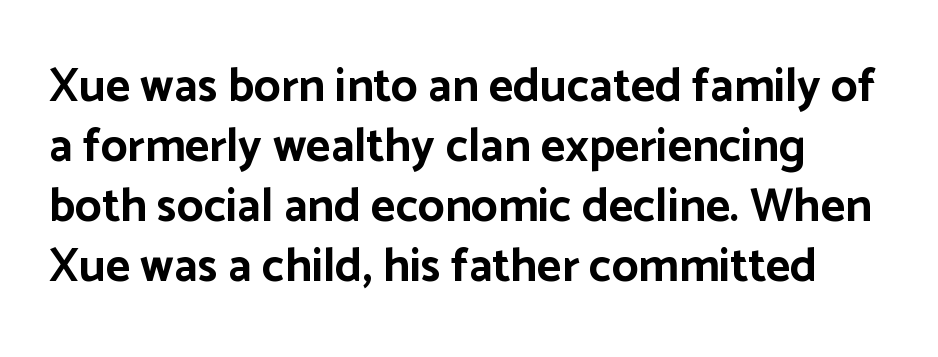
There is no visible air inserted between adjacent glyphs. Beneath every word, the page is bare. This sample uses an upright cut, with every glyph sitting square on the baseline. The rendering uses natural spacing where letterforms have individual widths.
